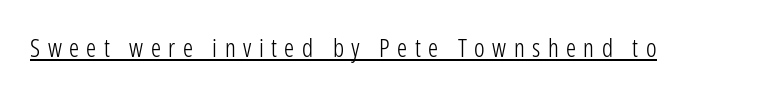
{"italic": "no", "bold": "no", "underline": "yes", "letter_spacing": "wide", "letter_spacing_em": 0.3, "glyph_px": 25}
